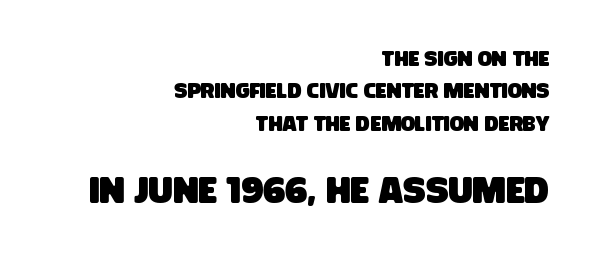
Q: Is the typeface a serif or a sans-serif typeface? A: Sans-serif.
Q: Is the text underlined? A: No.
Q: How is the paragraph aligned? A: Right-aligned.
Q: Is the spacing between letters normal or unusually wide? A: Normal.
Q: Is the spacing between lines tight, normal or loose? A: Normal.
Q: Which block of text is set in a larger size, the first (top) or the second (bottom)? A: The second (bottom) one.
Q: Width (condensed, normal, or wide)? A: Condensed.
Q: Stroke contrast? A: Low.
Q: x-height? A: Large.
Q: Monospaced? A: No.
